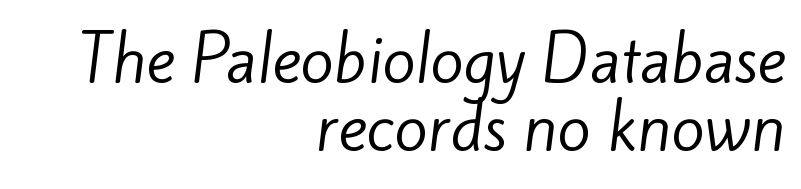
The image shows 61 px regular-weight sans-serif type; set right-aligned, tight line spacing (1.11x), normal letter spacing, not underlined; low stroke contrast and a small x-height.
